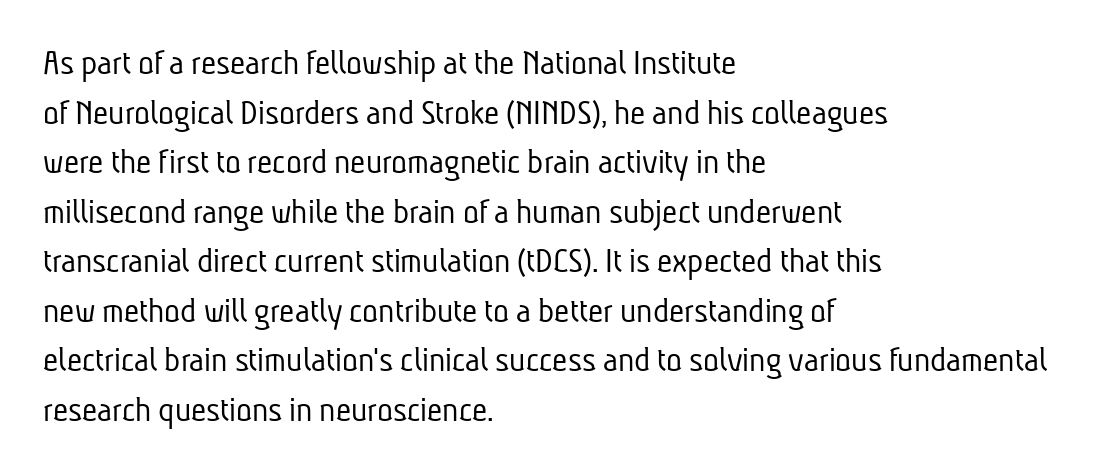
Compared with a centered layout, this one pins lines to the left instead. No heavy texture on the line: the type isn't bold. A sans-serif font was chosen for this passage. Lines of text with bare space underneath. Looks like regular typesetting: each glyph gets only the width it needs.
